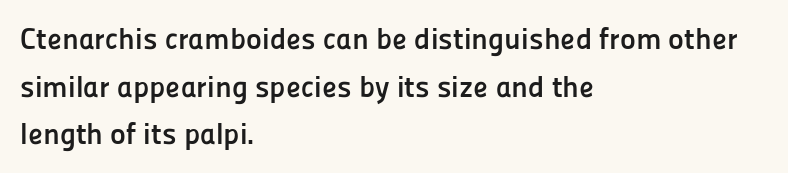
Q: Is the text bold? A: Yes.
Q: Is the text italic (slanted)? A: No, it is upright.
Q: Is the typeface a serif or a sans-serif typeface? A: Sans-serif.
Q: Is the text underlined? A: No.
Q: How is the paragraph aligned? A: Left-aligned.
Q: Is the spacing between letters normal or unusually wide? A: Normal.
Q: Is the spacing between lines tight, normal or loose? A: Normal.
Q: Width (condensed, normal, or wide)? A: Normal.
Q: Stroke contrast? A: Low.
Q: x-height? A: Medium.
Q: Monospaced? A: No.
